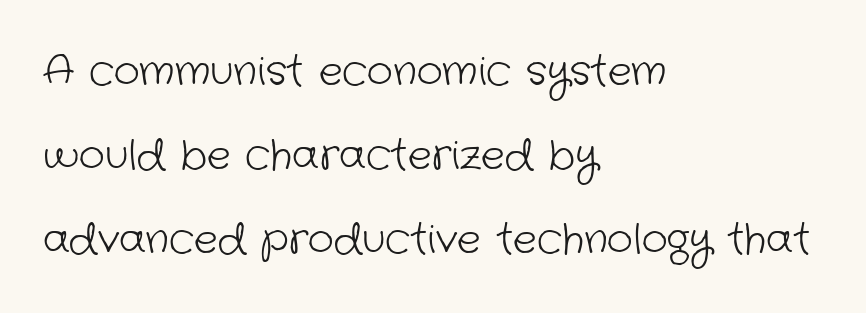
Bare-footed words on every line. Horizontally, the lines are justified to the leading edge only. These lines are rendered in a variable-pitch font. Is this a heavy cut? Hardly; it is regular or lighter.
